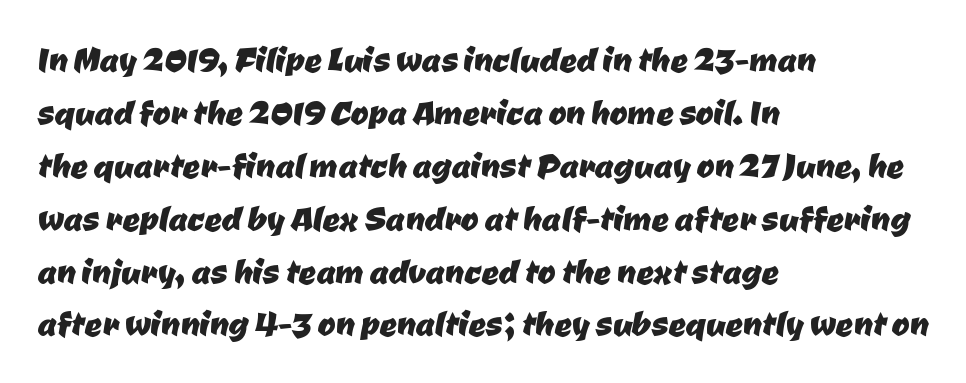
{"serif": "no", "width": "normal", "stroke_contrast": "low", "x_height": "medium", "monospaced": "no", "underline": "no", "align": "left", "line_spacing_ratio": 1.23, "letter_spacing": "normal", "letter_spacing_em": 0.0, "glyph_px": 43}
